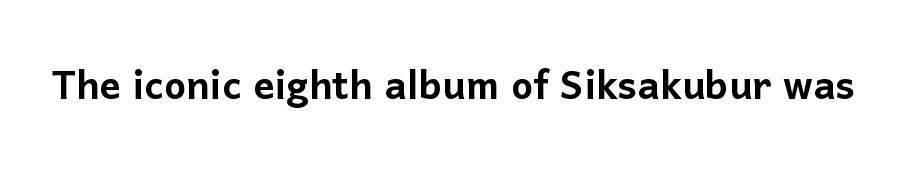
Q: Is the text italic (slanted)? A: No, it is upright.
Q: Is the typeface a serif or a sans-serif typeface? A: Sans-serif.
Q: Is the text underlined? A: No.
Q: Is the spacing between letters normal or unusually wide? A: Normal.
Q: Width (condensed, normal, or wide)? A: Normal.
Q: Stroke contrast? A: Low.
Q: x-height? A: Medium.
Q: Monospaced? A: No.
